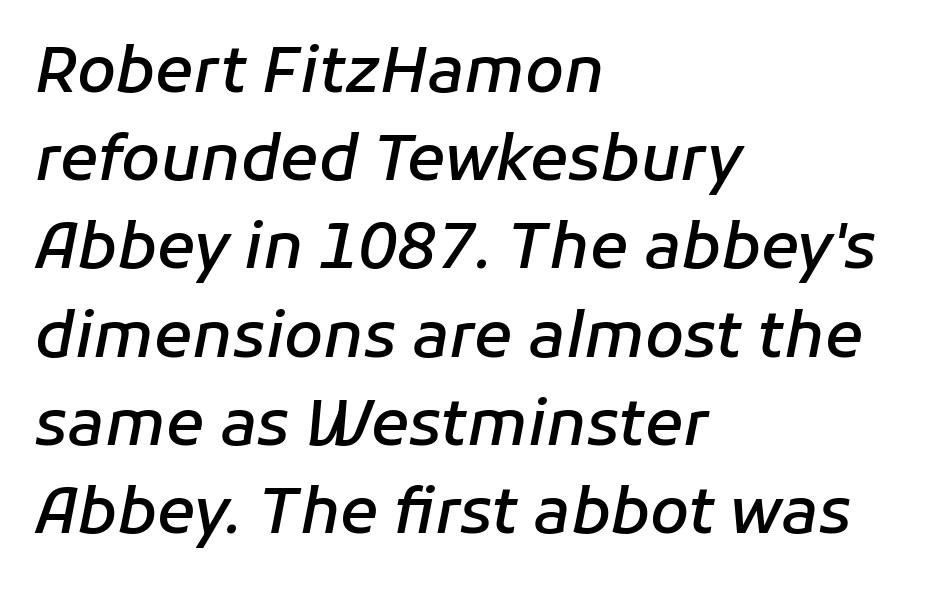
{"italic": "yes", "lean": "right", "slant_degrees": 11, "bold": "semi", "weight": "semibold", "width": "normal", "stroke_contrast": "low", "x_height": "medium", "monospaced": "no", "underline": "no", "align": "left", "line_spacing": "normal", "line_spacing_ratio": 1.4, "letter_spacing": "normal", "letter_spacing_em": 0.0, "glyph_px": 63}
